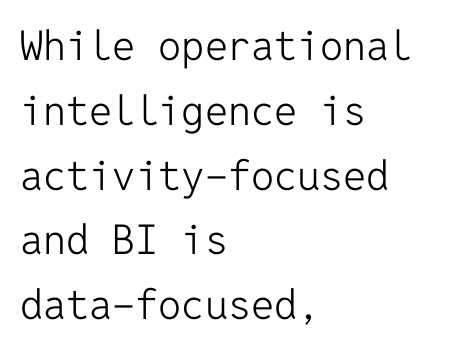
{"serif": "no", "italic": "no", "bold": "no", "weight": "light", "width": "normal", "stroke_contrast": "low", "x_height": "medium", "monospaced": "yes", "underline": "no", "align": "left", "line_spacing": "normal", "line_spacing_ratio": 1.58, "letter_spacing": "normal", "letter_spacing_em": 0.0, "glyph_px": 41}
